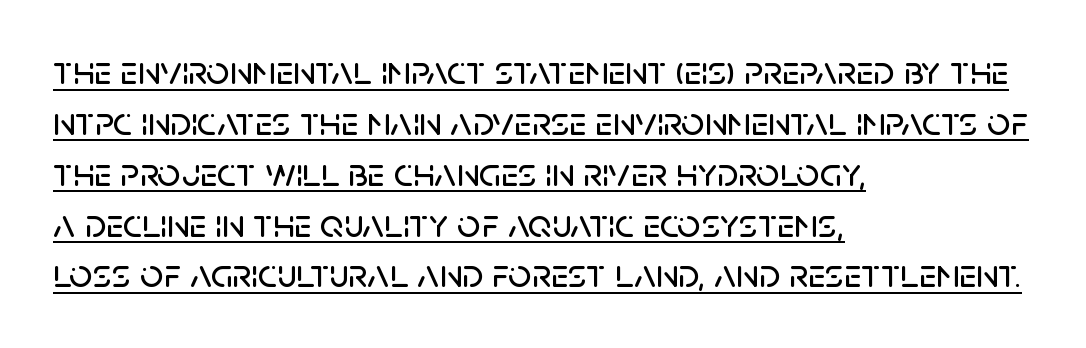
Are there feet on the stems? There aren't — it's a sans. Underline: present. You could not count columns in this text — the font is proportionally spaced. Caption: multi-line text, flush left, ragged right.
